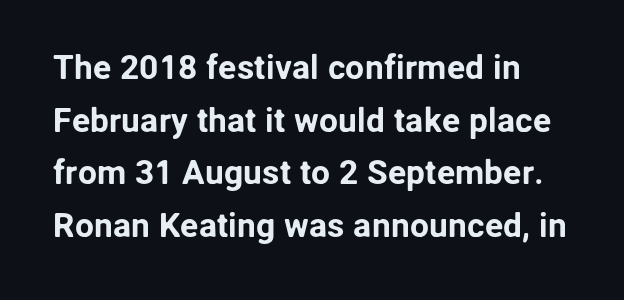
Type without underlining. You could call the tracking neutral — neither tight nor loose. This sample keeps an unexceptional amount of space between lines. This sample has the flowing, uneven cadence of proportional lettering. Font category for this specimen: sans-serif.
